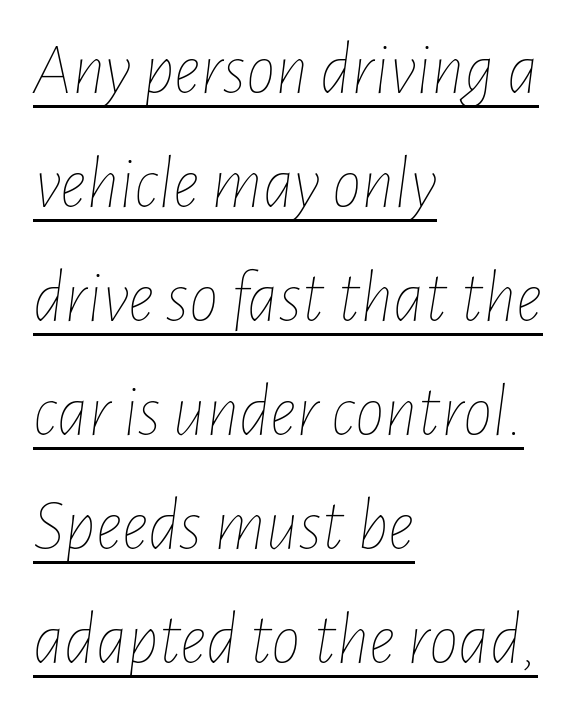
{"italic": "yes", "lean": "right", "slant_degrees": 7, "bold": "no", "weight": "thin", "width": "condensed", "stroke_contrast": "low", "x_height": "medium", "monospaced": "no", "underline": "yes", "align": "left", "line_spacing": "normal", "line_spacing_ratio": 1.54, "letter_spacing": "normal", "letter_spacing_em": 0.0, "glyph_px": 74}
